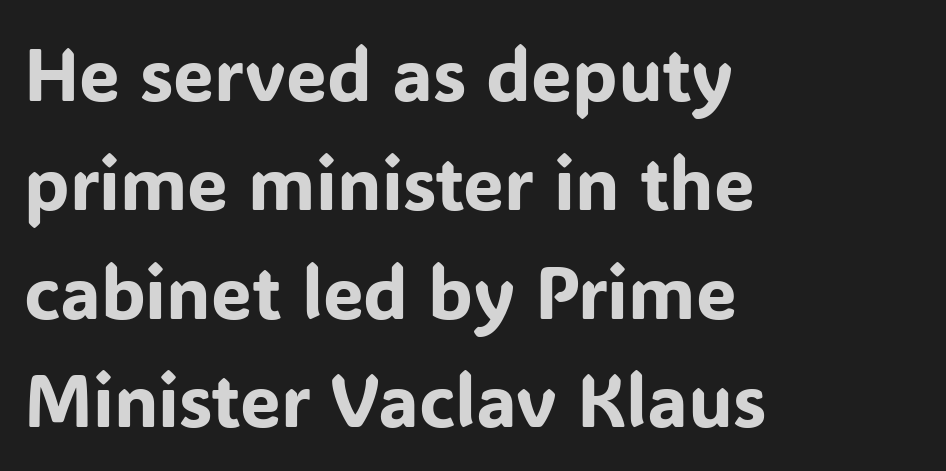
Q: Is the text italic (slanted)? A: No, it is upright.
Q: Is the typeface a serif or a sans-serif typeface? A: Sans-serif.
Q: Is the text underlined? A: No.
Q: How is the paragraph aligned? A: Left-aligned.
Q: Is the spacing between letters normal or unusually wide? A: Normal.
Q: Is the spacing between lines tight, normal or loose? A: Normal.
Q: Width (condensed, normal, or wide)? A: Normal.
Q: Stroke contrast? A: Low.
Q: x-height? A: Medium.
Q: Monospaced? A: No.
